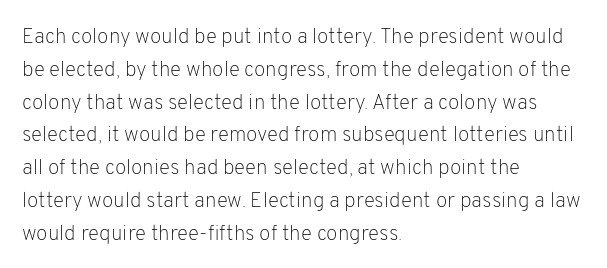
Q: Is the text bold? A: No.
Q: Is the text italic (slanted)? A: No, it is upright.
Q: Is the text underlined? A: No.
Q: How is the paragraph aligned? A: Left-aligned.
Q: Is the spacing between letters normal or unusually wide? A: Normal.
Q: Is the spacing between lines tight, normal or loose? A: Normal.
